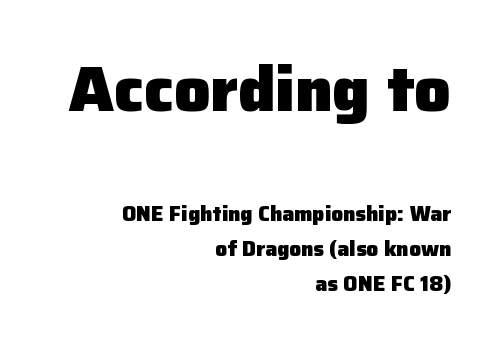
Q: Is the text bold? A: Yes.
Q: Is the text italic (slanted)? A: No, it is upright.
Q: Is the typeface a serif or a sans-serif typeface? A: Sans-serif.
Q: Is the text underlined? A: No.
Q: How is the paragraph aligned? A: Right-aligned.
Q: Is the spacing between letters normal or unusually wide? A: Normal.
Q: Is the spacing between lines tight, normal or loose? A: Normal.
Q: Which block of text is set in a larger size, the first (top) or the second (bottom)? A: The first (top) one.
Q: Width (condensed, normal, or wide)? A: Normal.
Q: Stroke contrast? A: Low.
Q: x-height? A: Medium.
Q: Monospaced? A: No.
